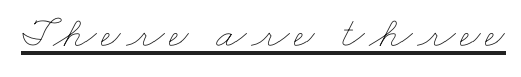
The letters advance in unequal steps, a hallmark of proportional type. These glyphs show unthickened strokes, regular width or finer. This rendering features underlined lettering.
